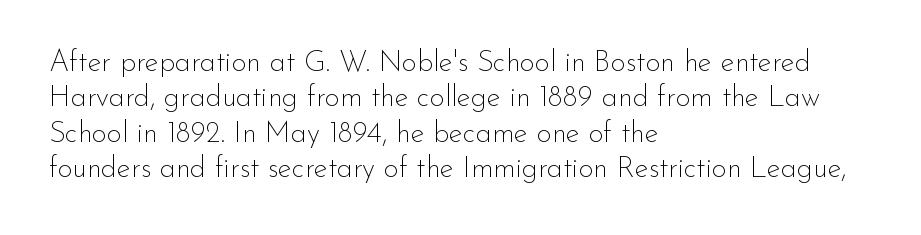
{"serif": "no", "italic": "no", "bold": "no", "weight": "thin", "width": "normal", "stroke_contrast": "low", "x_height": "small", "monospaced": "no", "underline": "no", "align": "left", "line_spacing_ratio": 1.22, "letter_spacing": "normal", "letter_spacing_em": 0.0, "glyph_px": 29}
